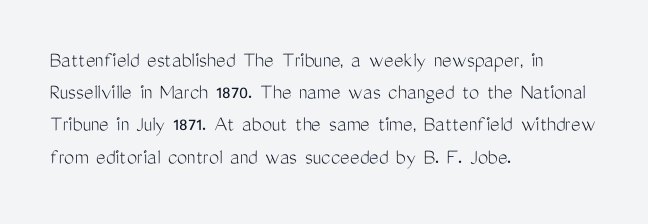
Regarding leading, the lines here are spaced in the standard way. The setting favours the left margin, as ordinary paragraphs usually do. The typeface has the unassuming heft of standard copy or less. The tracking reads as untouched default to a designer's eye. Type without underlining. Vertical strokes here are truly vertical.
